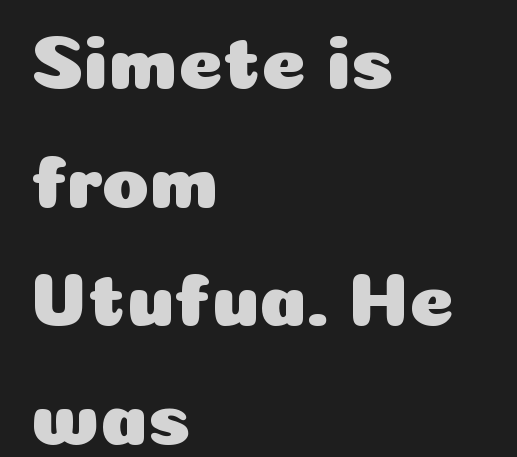
Leading matches the norm, producing a regular column. The characters display no serif detailing; their extremities are plain. Notice how the passage keeps a crisp vertical edge on the left only. The baseline area is clear. Italic: no, the glyphs are upright roman.
